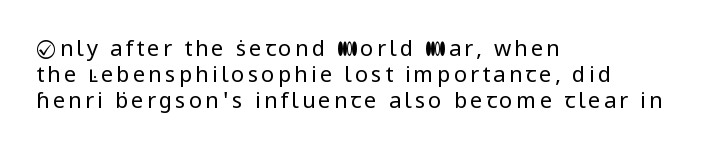
Q: Is the text bold? A: No.
Q: Is the text italic (slanted)? A: No, it is upright.
Q: Is the text underlined? A: No.
Q: How is the paragraph aligned? A: Left-aligned.
